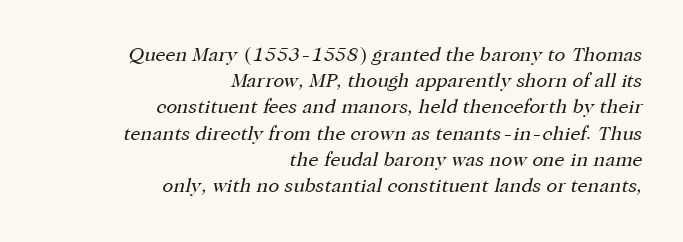
Q: Is the text bold? A: No.
Q: Is the text italic (slanted)? A: Yes, it leans right by about 12 degrees.
Q: Is the text underlined? A: No.
Q: How is the paragraph aligned? A: Right-aligned.
Q: Is the spacing between letters normal or unusually wide? A: Normal.
Q: Is the spacing between lines tight, normal or loose? A: Normal.
